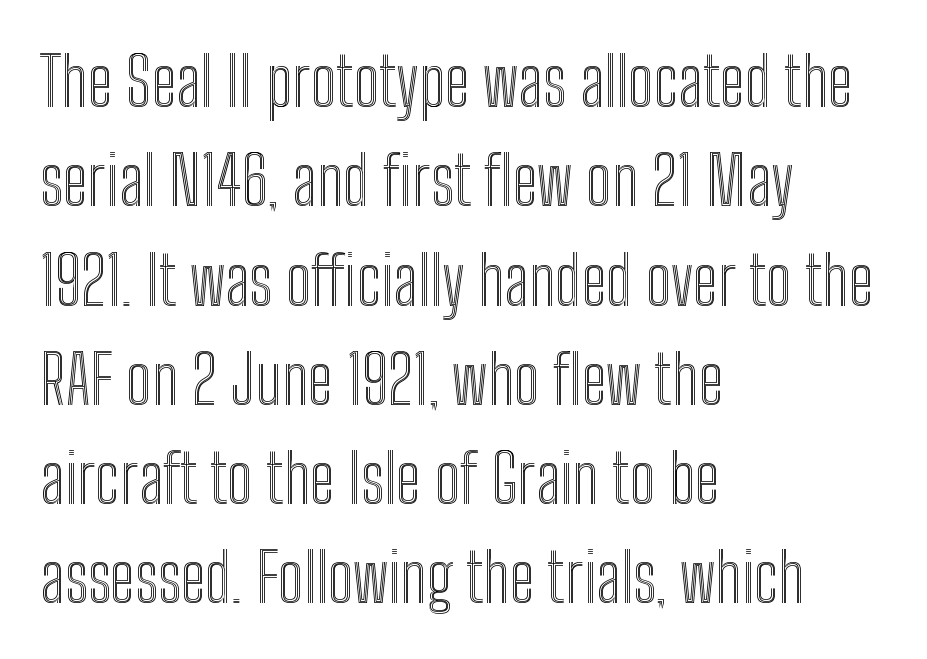
Q: Is the text italic (slanted)? A: No, it is upright.
Q: Is the text underlined? A: No.
Q: How is the paragraph aligned? A: Left-aligned.
Q: Is the spacing between letters normal or unusually wide? A: Normal.
Q: Is the spacing between lines tight, normal or loose? A: Normal.
Q: Width (condensed, normal, or wide)? A: Condensed.
Q: x-height? A: Medium.
Q: Monospaced? A: No.
